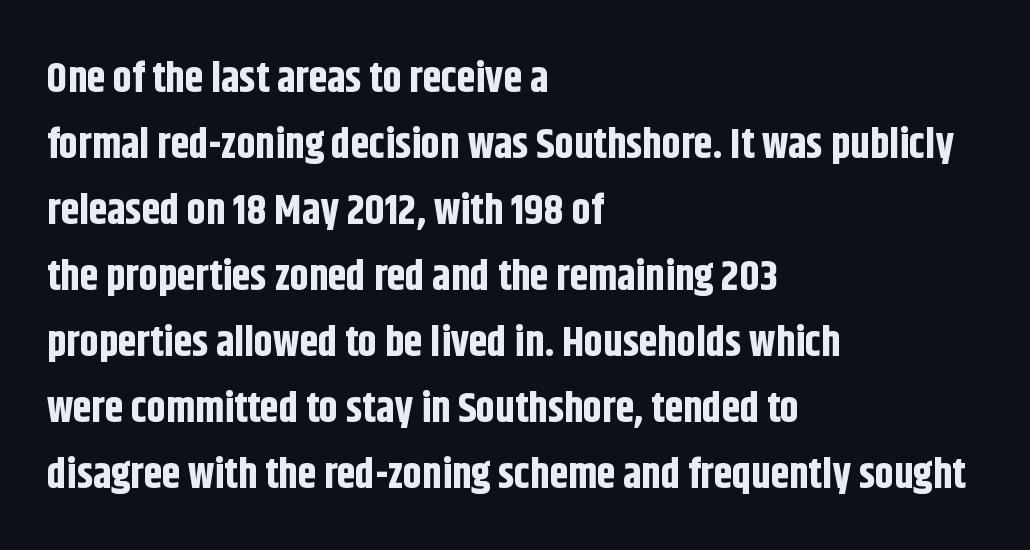
This sample keeps an unexceptional amount of space between lines. Bare-footed words on every line. In terms of weight, the rendering is a true, heavy bold. A classic flush-left, rag-right setting is used for this passage. The face used here is rendered with its standard letterfit.
